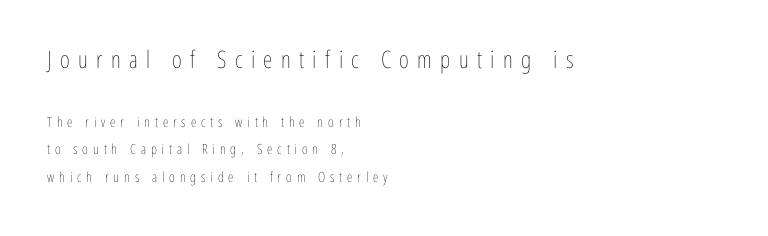
The strip under each line holds only bare page. No italicization has been applied; the sample stays upright. The typesetter chose a ragged-right arrangement here. Each stroke keeps to a modest, everyday thickness or less. This sample uses expanded letter spacing, leaving extra air between glyphs. How would I describe the line gaps? Wide and relaxed.
